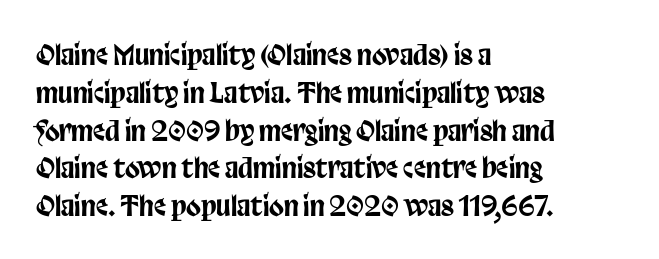
{"italic": "no", "underline": "no", "align": "left", "line_spacing": "normal", "line_spacing_ratio": 1.4, "letter_spacing": "normal", "letter_spacing_em": 0.0, "glyph_px": 27}
